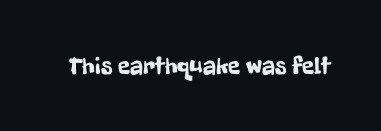
The image shows 25 px text type, upright; set normal letter spacing, not underlined.
